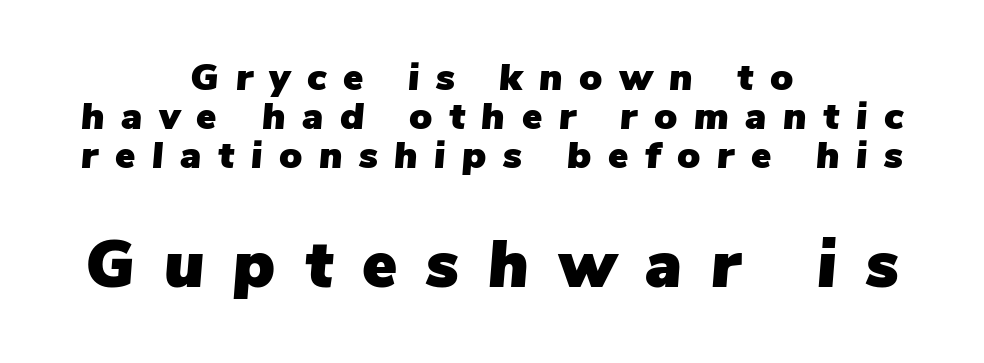
{"italic": "yes", "lean": "right", "slant_degrees": 5, "width": "normal", "stroke_contrast": "low", "x_height": "medium", "monospaced": "no", "underline": "no", "align": "center", "line_spacing": "tight", "line_spacing_ratio": 1.02, "letter_spacing": "wide", "letter_spacing_em": 0.44, "larger_block": "second", "size_ratio": 1.74, "glyph_px": 66}
